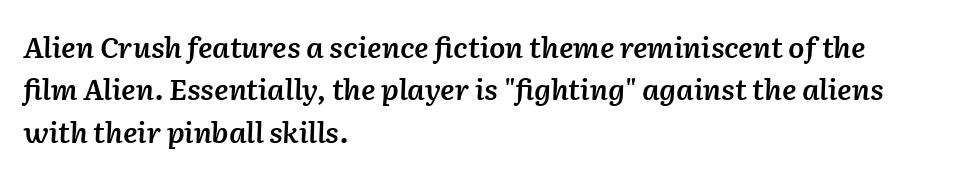
The image shows 29 px semibold type, italic (leaning right); set left-aligned, normal line spacing (1.46x), normal letter spacing, not underlined; low stroke contrast and a medium x-height.
